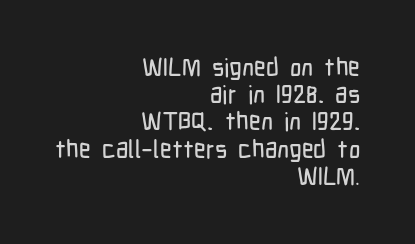
These lines were composed using upright roman letters. The passage shown is not underscored anywhere. Caption: multi-line text, flush right, ragged left. The tracking reads as untouched default to a designer's eye. Honestly, the rows look squashed on top of each other.
